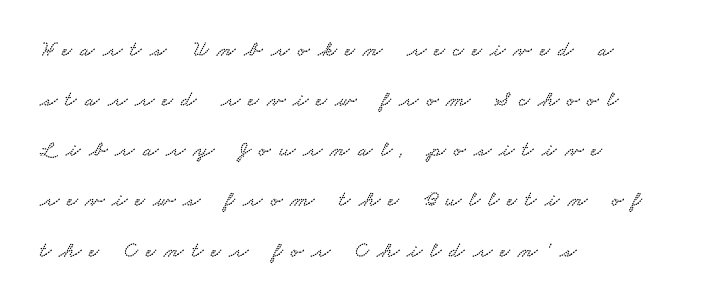
The image shows 22 px text type; set left-aligned, loose line spacing (2.28x), unusually wide letter spacing (+0.37 em), not underlined.
